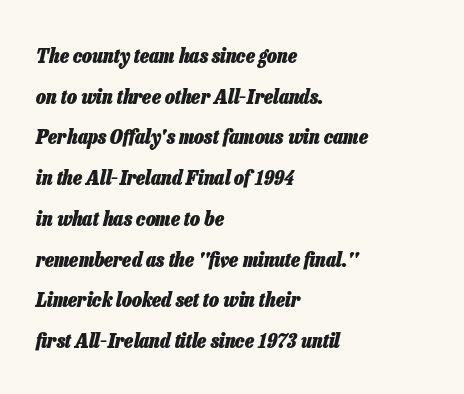
{"italic": "yes", "lean": "right", "slant_degrees": 13, "bold": "yes", "underline": "no", "align": "left", "line_spacing": "loose", "line_spacing_ratio": 1.94, "letter_spacing": "normal", "letter_spacing_em": 0.0, "glyph_px": 21}
